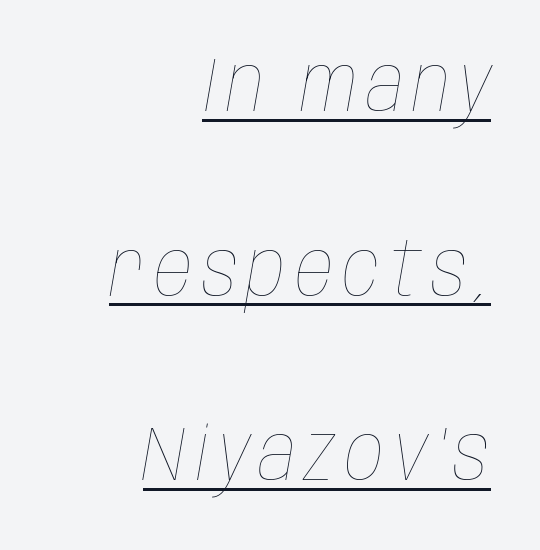
The image shows 76 px thin, condensed type, italic (leaning right); set right-aligned, loose line spacing (2.43x), underlined; low stroke contrast and a large x-height.
